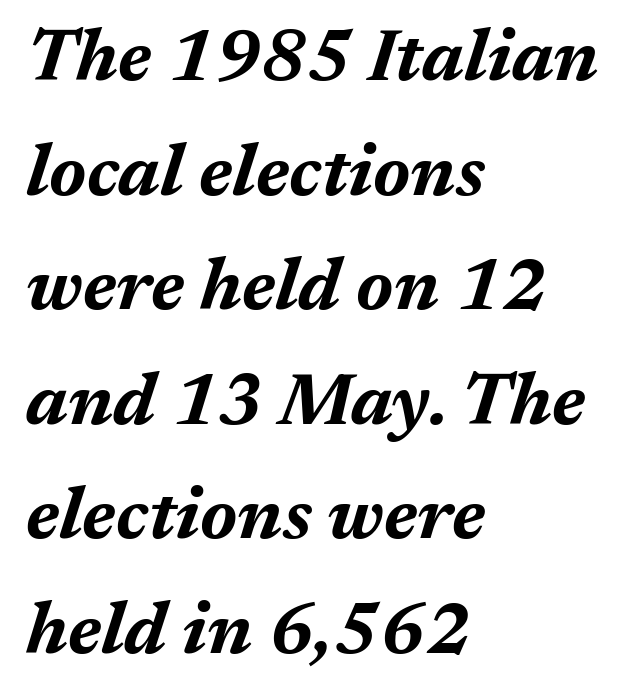
Q: Is the text bold? A: Yes.
Q: Is the text italic (slanted)? A: Yes, it leans right by about 17 degrees.
Q: Is the text underlined? A: No.
Q: How is the paragraph aligned? A: Left-aligned.
Q: Is the spacing between letters normal or unusually wide? A: Normal.
Q: Is the spacing between lines tight, normal or loose? A: Normal.
Q: Width (condensed, normal, or wide)? A: Normal.
Q: Stroke contrast? A: Medium.
Q: x-height? A: Medium.
Q: Monospaced? A: No.
